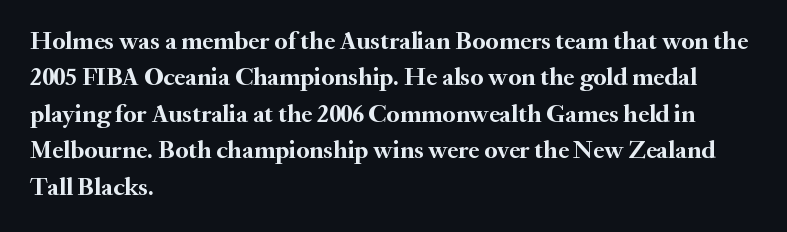
{"italic": "no", "bold": "yes", "underline": "no", "align": "left", "line_spacing": "normal", "line_spacing_ratio": 1.46, "letter_spacing": "normal", "letter_spacing_em": 0.0, "glyph_px": 25}
